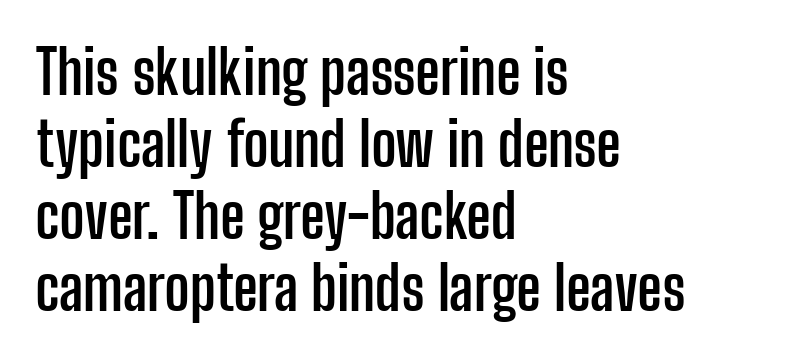
Examine the stroke ends and you'll find no serifs. Summary of weight: heavy, a full bold. The lettering holds an erect, upright posture throughout. Each letter keeps its own natural width here, so spacing adapts to shape. The area under the type is left untouched.
